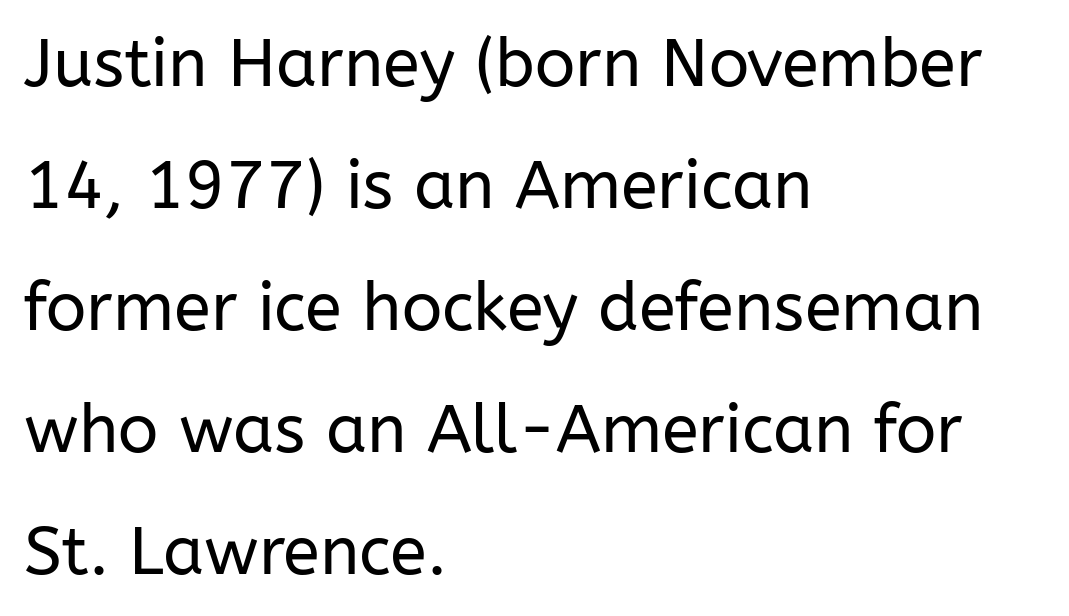
Is this a sans? Yes — the strokes have no serifs. Only glyphs here, with clear space below each row. Vertical strokes here are truly vertical. Each stroke keeps to a modest, everyday thickness or less.
